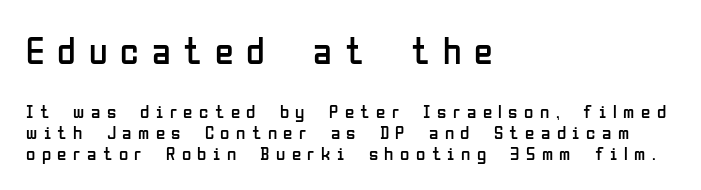
{"serif": "no", "italic": "no", "bold": "no", "weight": "regular", "width": "condensed", "stroke_contrast": "low", "x_height": "medium", "monospaced": "no", "underline": "no", "align": "left", "line_spacing": "tight", "line_spacing_ratio": 1.11, "letter_spacing": "wide", "letter_spacing_em": 0.34, "larger_block": "first", "size_ratio": 2.0, "glyph_px": 38}
